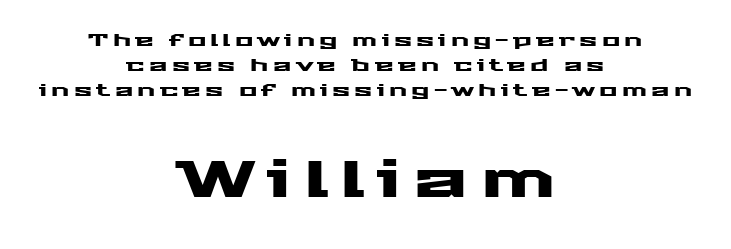
Scale increases going downward across the two blocks. The lines in this sample share a center point and differ in where they start and stop. The letters carry no serifs — their stems end cleanly without finishing strokes. Posture: vertical.
